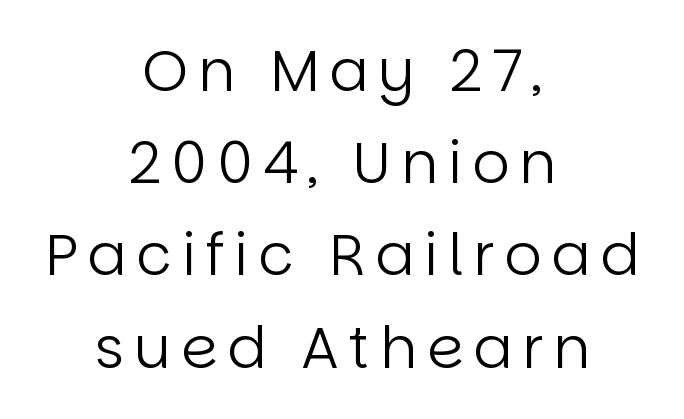
Q: Is the text bold? A: No.
Q: Is the text italic (slanted)? A: No, it is upright.
Q: Is the typeface a serif or a sans-serif typeface? A: Sans-serif.
Q: Is the text underlined? A: No.
Q: How is the paragraph aligned? A: Centered.
Q: Is the spacing between lines tight, normal or loose? A: Normal.
Q: Width (condensed, normal, or wide)? A: Normal.
Q: Stroke contrast? A: Low.
Q: x-height? A: Large.
Q: Monospaced? A: No.
